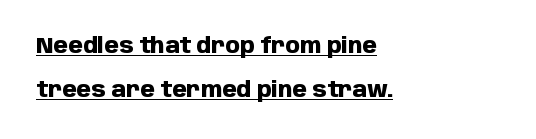
The image shows 21 px bold type, upright; set left-aligned, loose line spacing (2.08x), normal letter spacing, underlined.
